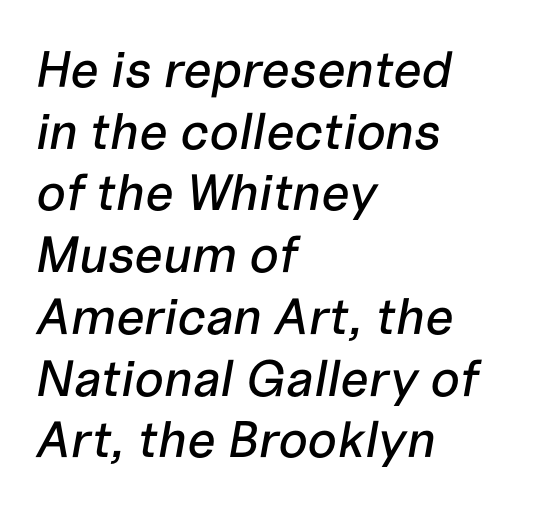
Q: Is the text italic (slanted)? A: Yes, it leans right by about 10 degrees.
Q: Is the text underlined? A: No.
Q: How is the paragraph aligned? A: Left-aligned.
Q: Is the spacing between letters normal or unusually wide? A: Normal.
Q: Width (condensed, normal, or wide)? A: Normal.
Q: Stroke contrast? A: Low.
Q: x-height? A: Medium.
Q: Monospaced? A: No.
